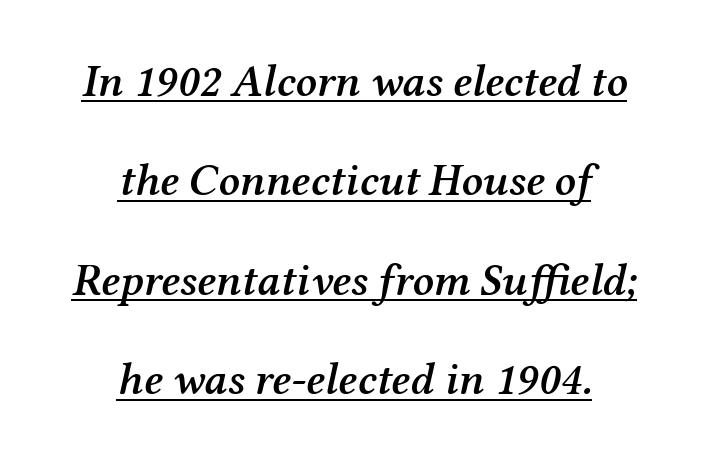
The image shows 45 px semibold serif type, italic (leaning right); set centered, loose line spacing (2.21x), normal letter spacing, underlined; medium stroke contrast and a medium x-height.
